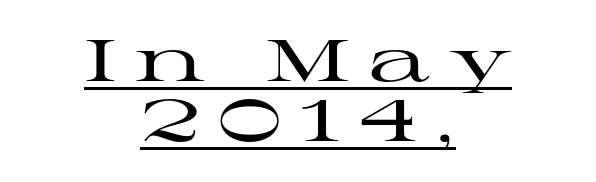
Q: Is the text italic (slanted)? A: No, it is upright.
Q: Is the typeface a serif or a sans-serif typeface? A: Serif.
Q: Is the text underlined? A: Yes.
Q: How is the paragraph aligned? A: Centered.
Q: Is the spacing between letters normal or unusually wide? A: Unusually wide.
Q: Is the spacing between lines tight, normal or loose? A: Tight.
Q: Width (condensed, normal, or wide)? A: Wide.
Q: Stroke contrast? A: High.
Q: x-height? A: Medium.
Q: Monospaced? A: No.
